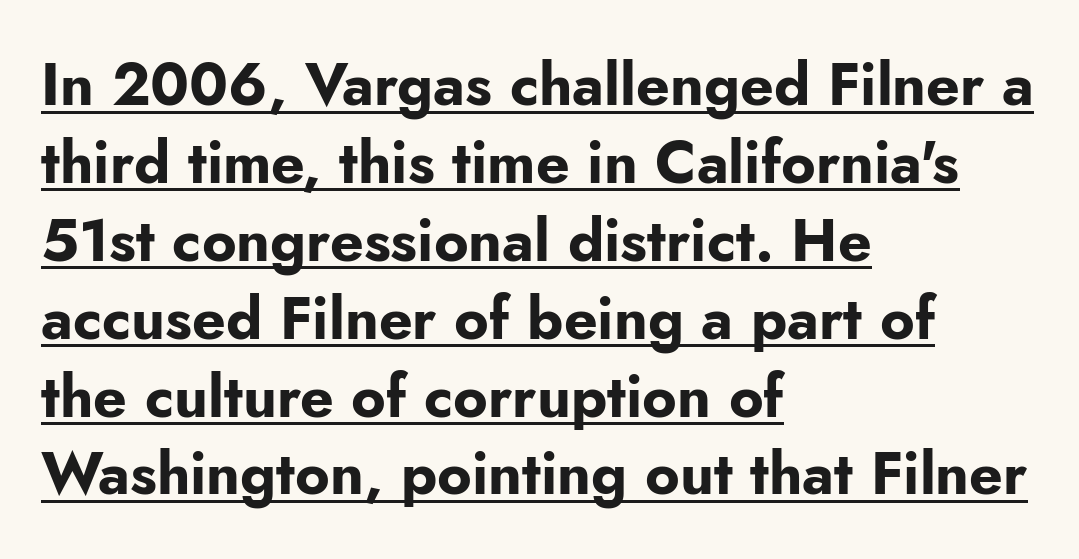
{"serif": "no", "italic": "no", "bold": "yes", "weight": "bold", "width": "normal", "stroke_contrast": "low", "x_height": "small", "monospaced": "no", "underline": "yes", "align": "left", "line_spacing": "normal", "line_spacing_ratio": 1.32, "letter_spacing": "normal", "letter_spacing_em": 0.0, "glyph_px": 59}
